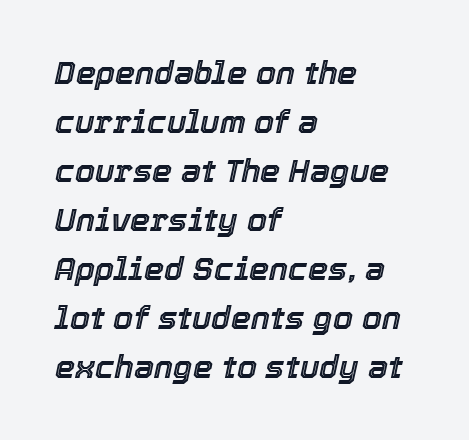
The face used here is proportionally spaced, like ordinary book or web type. Emphasis-style slanted type is in use. Glyph-to-glyph distance matches everyday printed text. Whoever set this chose a conventional vertical rhythm. Short and long lines alike share a common starting point at left. The zone under the glyphs is completely vacant.
